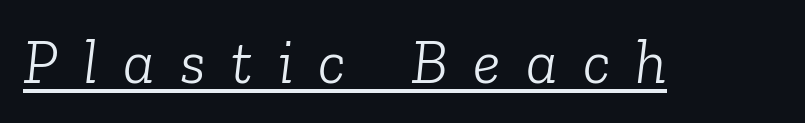
{"serif": "yes", "italic": "yes", "lean": "right", "slant_degrees": 6, "bold": "no", "weight": "light", "width": "normal", "stroke_contrast": "low", "x_height": "medium", "monospaced": "no", "underline": "yes", "letter_spacing": "wide", "letter_spacing_em": 0.4, "glyph_px": 63}
